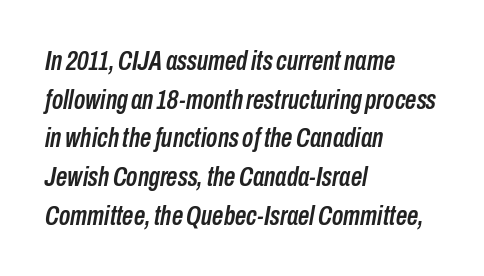
Q: Is the text italic (slanted)? A: Yes, it leans right by about 10 degrees.
Q: Is the text underlined? A: No.
Q: How is the paragraph aligned? A: Left-aligned.
Q: Is the spacing between letters normal or unusually wide? A: Normal.
Q: Is the spacing between lines tight, normal or loose? A: Normal.
Q: Width (condensed, normal, or wide)? A: Condensed.
Q: Stroke contrast? A: Low.
Q: x-height? A: Medium.
Q: Monospaced? A: No.
